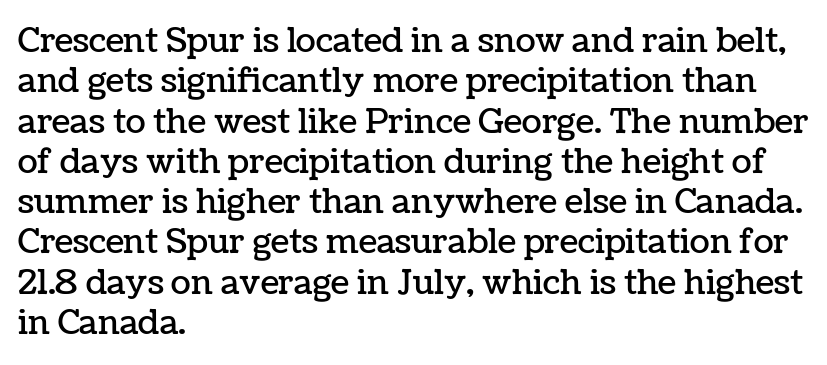
The image shows 33 px text type, upright; set left-aligned, line spacing 1.22x, normal letter spacing, not underlined; low stroke contrast and a medium x-height.
